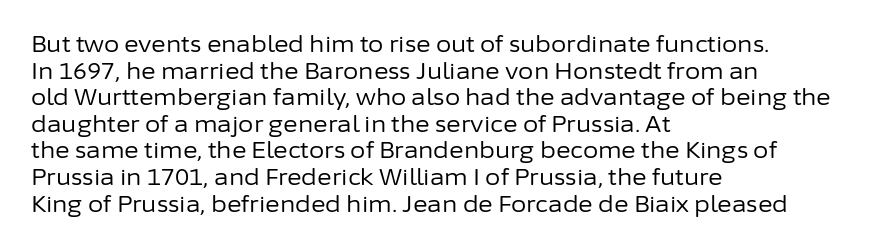
Q: Is the text bold? A: No.
Q: Is the text italic (slanted)? A: No, it is upright.
Q: Is the text underlined? A: No.
Q: How is the paragraph aligned? A: Left-aligned.
Q: Is the spacing between letters normal or unusually wide? A: Normal.
